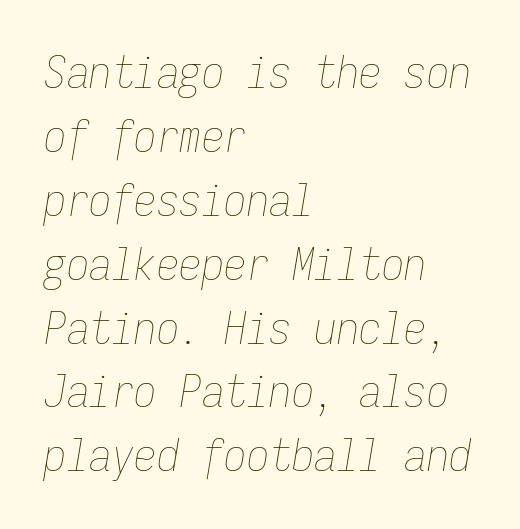
The image shows 45 px thin, condensed type, italic (leaning right), monospaced; set left-aligned, normal line spacing (1.42x), normal letter spacing, not underlined; low stroke contrast and a medium x-height.
